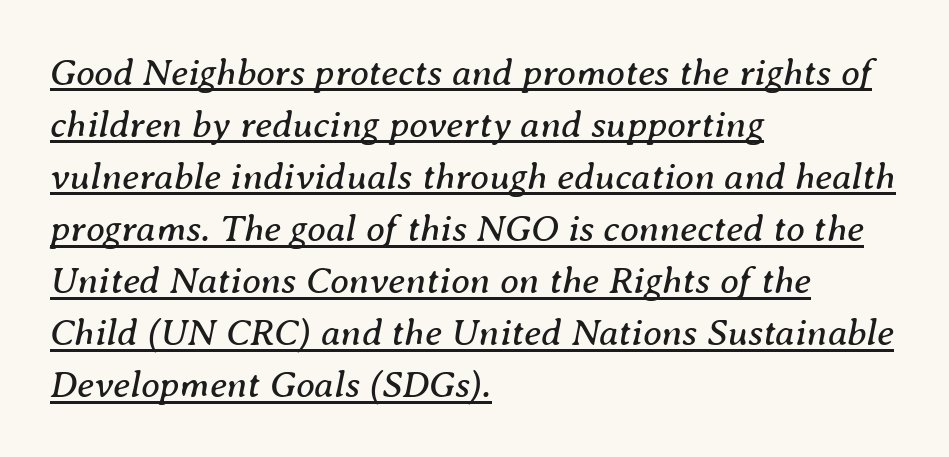
Q: Is the text bold? A: No.
Q: Is the text italic (slanted)? A: Yes, it leans right by about 8 degrees.
Q: Is the typeface a serif or a sans-serif typeface? A: Serif.
Q: Is the text underlined? A: Yes.
Q: How is the paragraph aligned? A: Left-aligned.
Q: Is the spacing between letters normal or unusually wide? A: Normal.
Q: Is the spacing between lines tight, normal or loose? A: Normal.
Q: Width (condensed, normal, or wide)? A: Normal.
Q: Stroke contrast? A: Medium.
Q: x-height? A: Medium.
Q: Monospaced? A: No.
